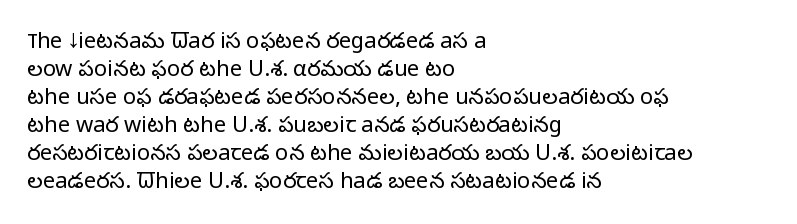
Q: Is the text bold? A: No.
Q: Is the text italic (slanted)? A: No, it is upright.
Q: Is the text underlined? A: No.
Q: How is the paragraph aligned? A: Left-aligned.
Q: Is the spacing between letters normal or unusually wide? A: Normal.
Q: Is the spacing between lines tight, normal or loose? A: Normal.
